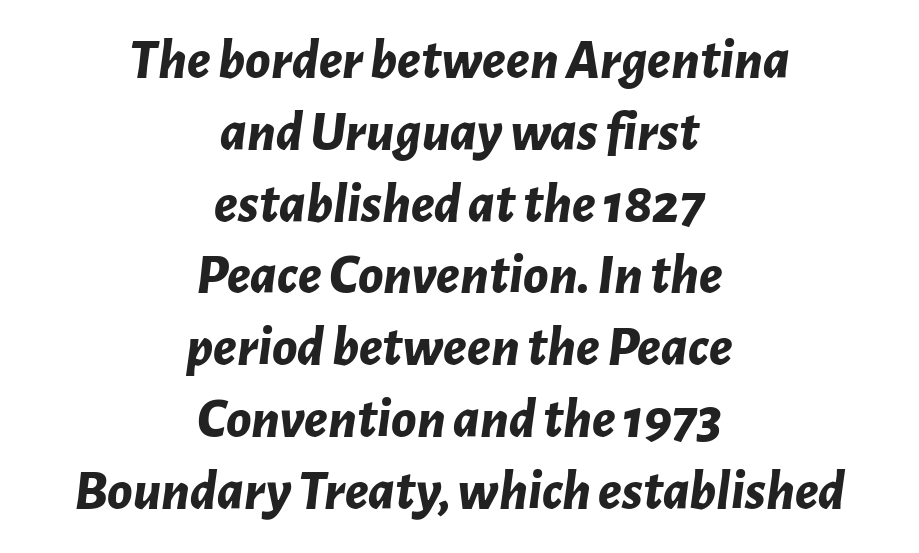
Q: Is the text bold? A: Yes.
Q: Is the text italic (slanted)? A: Yes, it leans right by about 7 degrees.
Q: Is the text underlined? A: No.
Q: How is the paragraph aligned? A: Centered.
Q: Is the spacing between letters normal or unusually wide? A: Normal.
Q: Is the spacing between lines tight, normal or loose? A: Normal.
Q: Width (condensed, normal, or wide)? A: Normal.
Q: Stroke contrast? A: Low.
Q: x-height? A: Medium.
Q: Monospaced? A: No.
